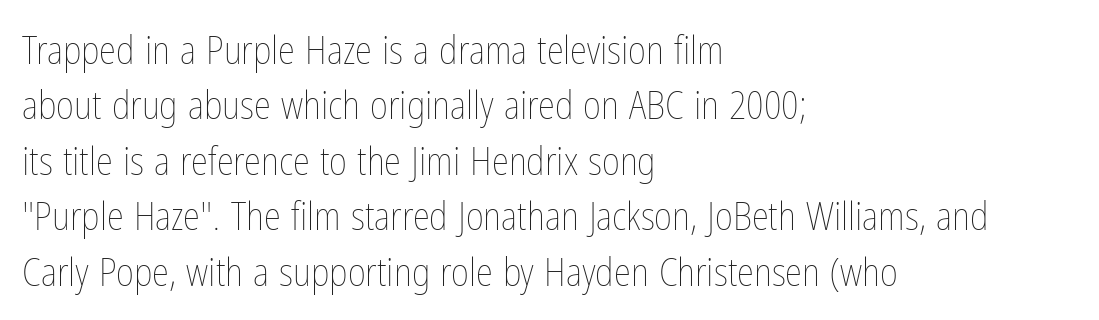
{"italic": "no", "bold": "no", "weight": "thin", "width": "condensed", "stroke_contrast": "low", "x_height": "medium", "monospaced": "no", "underline": "no", "align": "left", "line_spacing": "normal", "line_spacing_ratio": 1.42, "letter_spacing": "normal", "letter_spacing_em": 0.0, "glyph_px": 39}
